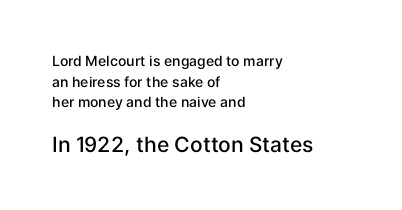
The image shows 21 px text type, upright; set left-aligned, normal line spacing (1.47x), normal letter spacing, not underlined; the second (bottom) block is 1.5x larger.
